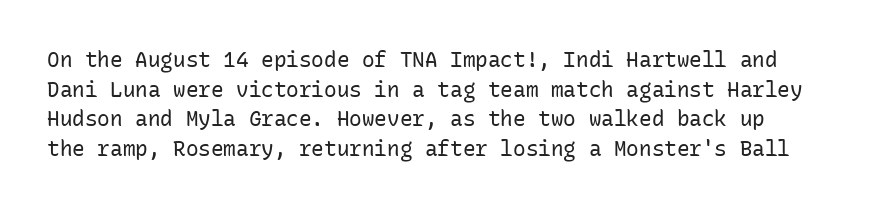
A typesetter would call this leading conventional body-copy spacing. In terms of letterspacing, this is plain default setting. Upright lettering throughout. The area under the type is left untouched. Bold? No — there's no thickening of the strokes.
